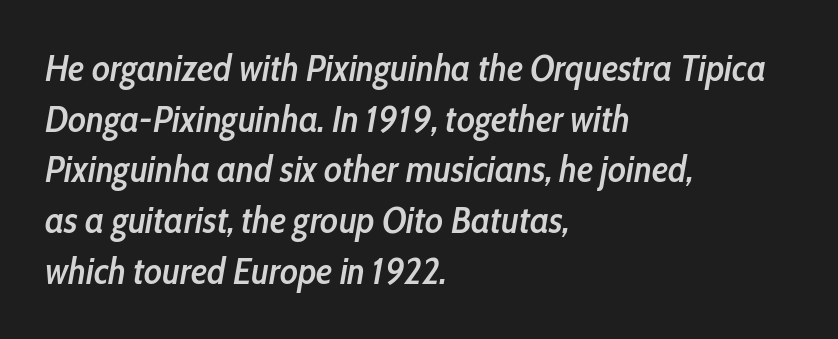
These lines were composed using italics. Any mark beneath the type? The region is blank. Horizontal bands of white between lines are of average thickness. The rendering keeps characters at their native spacing. How heavy is the stroke? Medium-heavy — a semibold, shy of bold. The text block is weighted toward the left margin, trailing off unevenly rightward.
